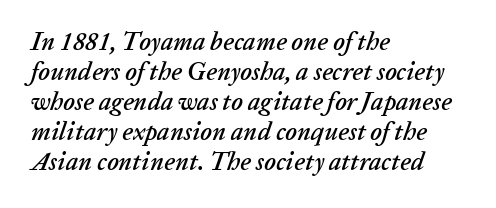
Q: Is the text italic (slanted)? A: Yes, it leans right by about 20 degrees.
Q: Is the text underlined? A: No.
Q: How is the paragraph aligned? A: Left-aligned.
Q: Is the spacing between letters normal or unusually wide? A: Normal.
